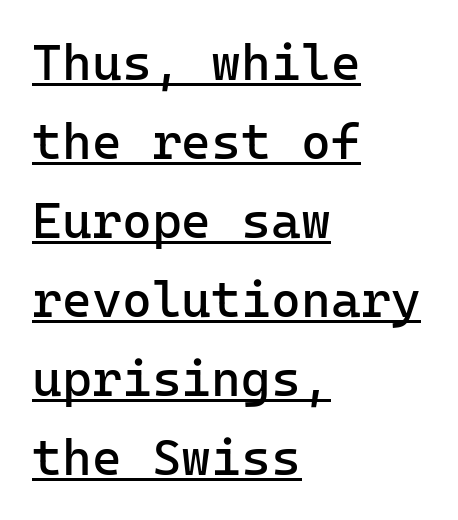
The image shows 51 px regular-weight sans-serif type, upright, monospaced; set left-aligned, normal line spacing (1.55x), normal letter spacing, underlined; low stroke contrast and a medium x-height.
